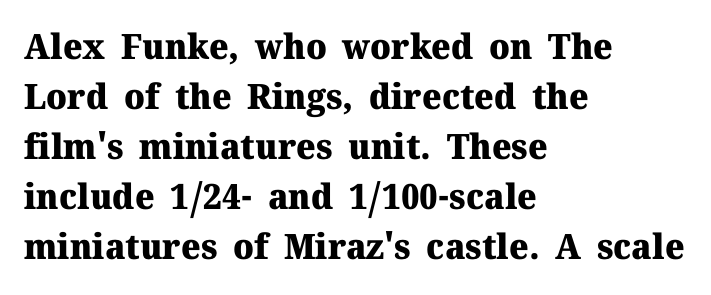
In terms of posture, this sample is upright. Bare-footed words on every line. Which margin do the lines hug? The left one — the right edge is uneven. Character widths vary here, with narrow letters taking less room than wide ones. Classification — serif. Every letter is thick-stroked: bold, no question.
